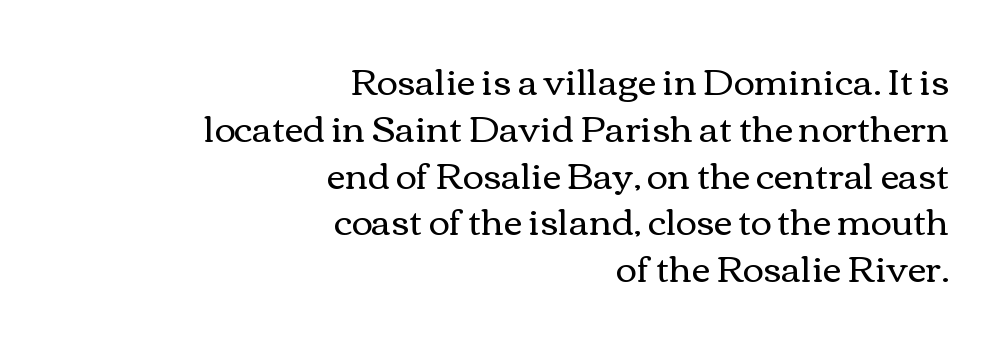
The image shows 36 px regular-weight, wide type, upright; set right-aligned, normal line spacing (1.3x), normal letter spacing, not underlined; a medium x-height.
